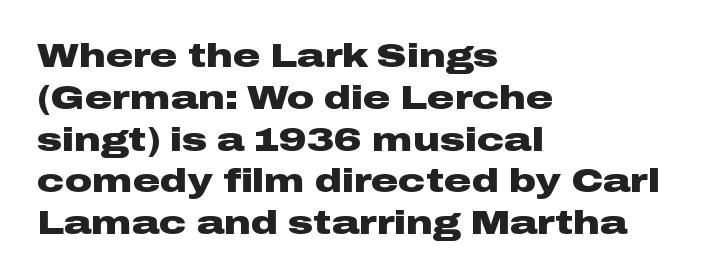
The image shows 34 px heavy, wide sans-serif type, upright; set left-aligned, line spacing 1.23x, normal letter spacing, not underlined; low stroke contrast and a medium x-height.
